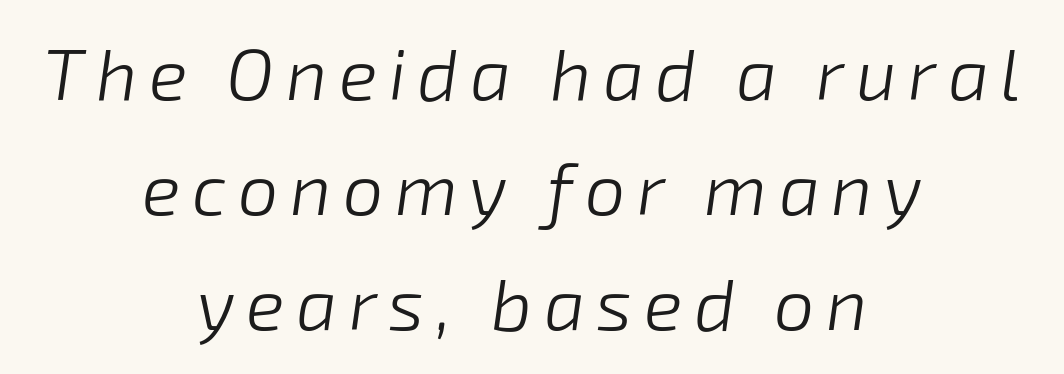
Q: Is the text bold? A: No.
Q: Is the text italic (slanted)? A: Yes, it leans right by about 8 degrees.
Q: Is the text underlined? A: No.
Q: How is the paragraph aligned? A: Centered.
Q: Is the spacing between lines tight, normal or loose? A: Normal.
Q: Width (condensed, normal, or wide)? A: Normal.
Q: Stroke contrast? A: Low.
Q: x-height? A: Medium.
Q: Monospaced? A: No.
